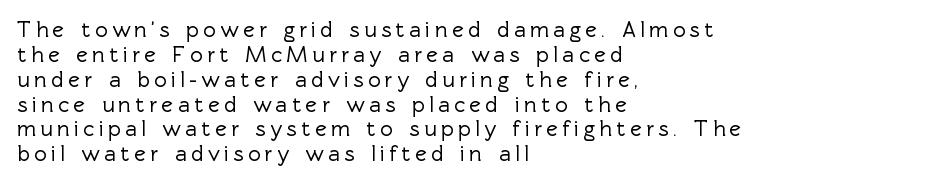
Q: Is the text italic (slanted)? A: No, it is upright.
Q: Is the text underlined? A: No.
Q: How is the paragraph aligned? A: Left-aligned.
Q: Is the spacing between letters normal or unusually wide? A: Unusually wide.
Q: Is the spacing between lines tight, normal or loose? A: Tight.
